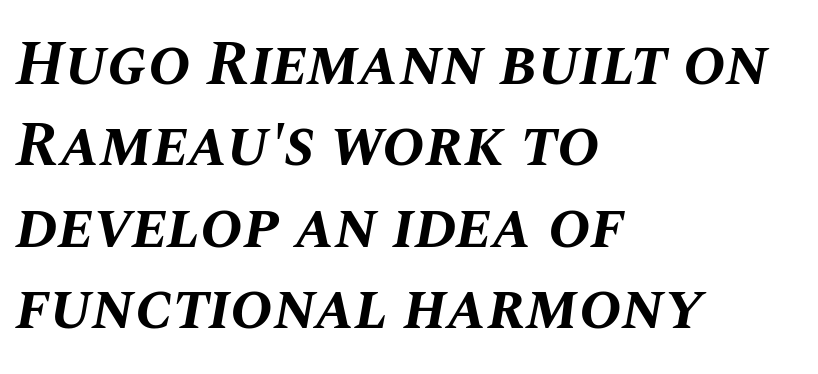
The image shows 64 px bold type, italic (leaning right); set left-aligned, normal line spacing (1.27x), normal letter spacing, not underlined; medium stroke contrast and a large x-height.
